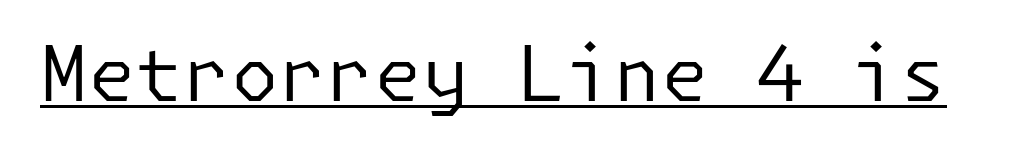
{"serif": "no", "italic": "no", "bold": "no", "weight": "regular", "width": "normal", "stroke_contrast": "low", "x_height": "medium", "underline": "yes", "letter_spacing": "normal", "letter_spacing_em": 0.0, "glyph_px": 77}
